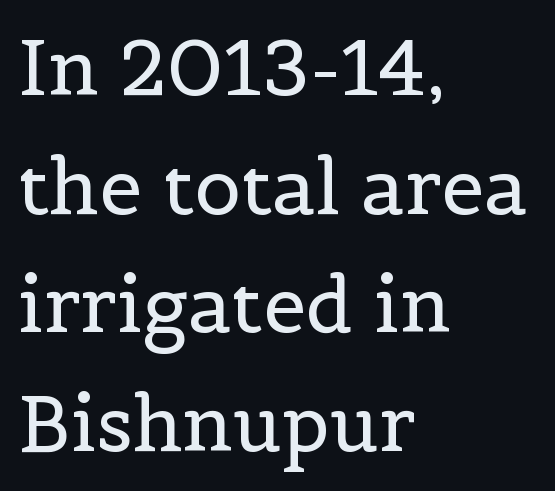
The specimen reads as upright at a glance. Inter-character spacing is left at the font's built-in metrics. The typesetter chose a ragged-right arrangement here. Each letter keeps its own natural width here, so spacing adapts to shape. Bare-footed words on every line. Quick note: interline space is typical.
